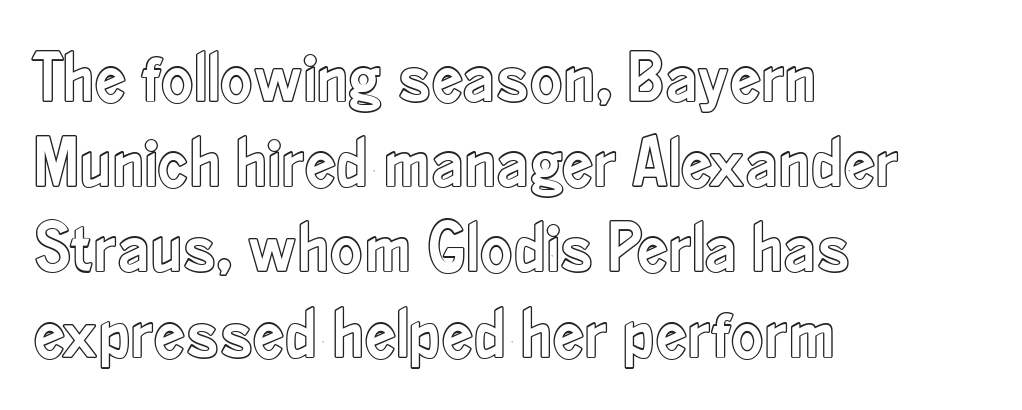
Characters remain perfectly vertical along every line. Caption: standard tracking, unaltered. Is this a fixed-width face? No — the glyphs have proportional, varying widths. Decoration check: the copy has no underline. Alignment: flush left.
